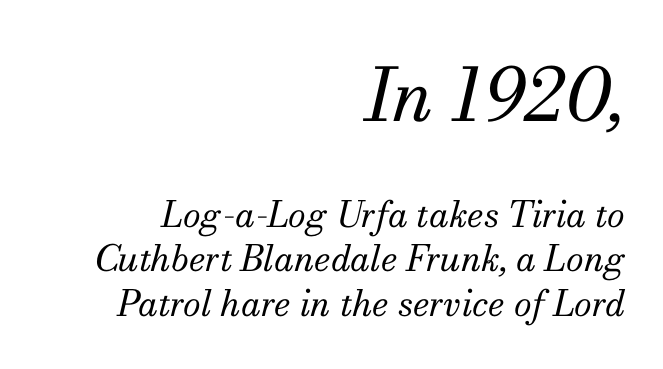
Q: Is the text bold? A: No.
Q: Is the text italic (slanted)? A: Yes, it leans right by about 13 degrees.
Q: Is the typeface a serif or a sans-serif typeface? A: Serif.
Q: Is the text underlined? A: No.
Q: How is the paragraph aligned? A: Right-aligned.
Q: Is the spacing between letters normal or unusually wide? A: Normal.
Q: Which block of text is set in a larger size, the first (top) or the second (bottom)? A: The first (top) one.
Q: Width (condensed, normal, or wide)? A: Normal.
Q: Stroke contrast? A: Medium.
Q: x-height? A: Small.
Q: Monospaced? A: No.
